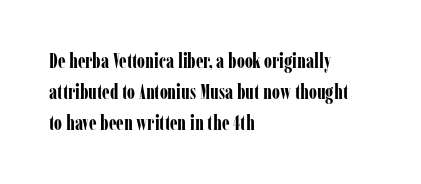
Q: Is the text bold? A: Yes.
Q: Is the text italic (slanted)? A: No, it is upright.
Q: Is the text underlined? A: No.
Q: How is the paragraph aligned? A: Left-aligned.
Q: Is the spacing between letters normal or unusually wide? A: Normal.
Q: Is the spacing between lines tight, normal or loose? A: Normal.
